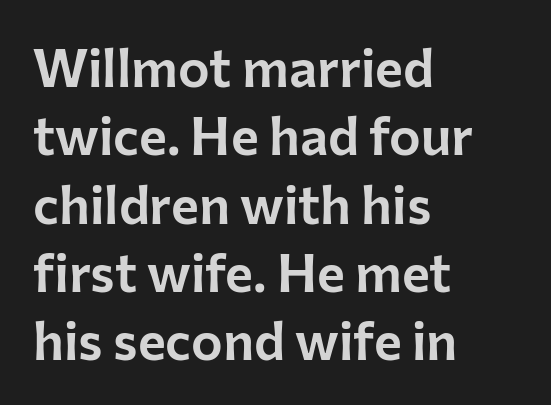
In CSS terms this would be text-align: left. This is sans-serif lettering, the kind often seen on screens and signage. Has an underline been added? It has not. A roman cut, with each character standing at attention. Varying glyph widths throughout — classic text-font behaviour. The horizontal fit of the characters is conventional and even.
